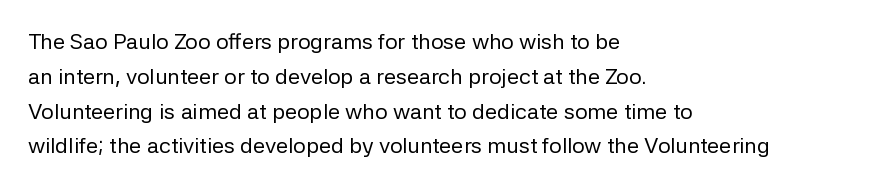
All the whitespace from short lines collects on the right. No extra tracking has been applied to these lines. Characters remain perfectly vertical along every line. The space beneath each line is pristine and unruled. Vertical stems look standard width or narrower in stroke.
